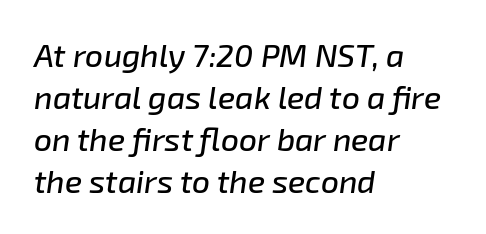
Q: Is the text italic (slanted)? A: Yes, it leans right by about 8 degrees.
Q: Is the text underlined? A: No.
Q: How is the paragraph aligned? A: Left-aligned.
Q: Is the spacing between letters normal or unusually wide? A: Normal.
Q: Is the spacing between lines tight, normal or loose? A: Normal.
Q: Width (condensed, normal, or wide)? A: Normal.
Q: Stroke contrast? A: Low.
Q: x-height? A: Medium.
Q: Monospaced? A: No.
